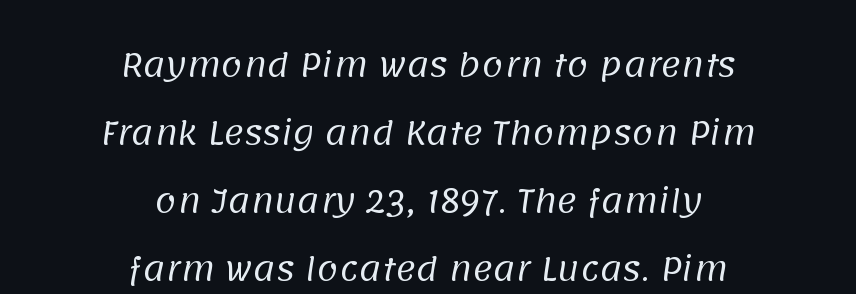
The image shows 31 px regular-weight sans-serif type; set centered, loose line spacing (2.19x), normal letter spacing, not underlined; low stroke contrast and a large x-height.
